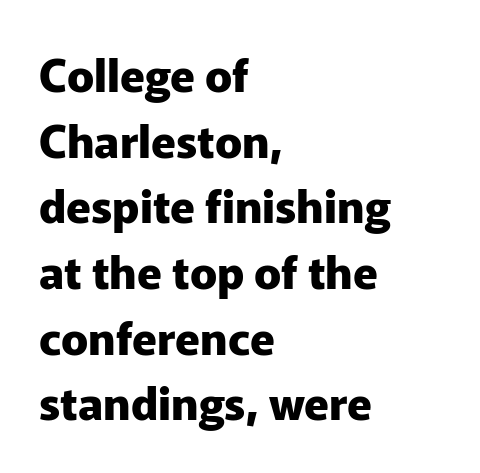
Does the leading feel generous? No, just average. The passage shown is typed in a proportional face where columns would drift. Stroke terminals: plain, sans-serif. These lines stack with their left ends in a neat column. This rendering leaves character spacing at its baseline value. Check the space under the baseline: it is left empty.
